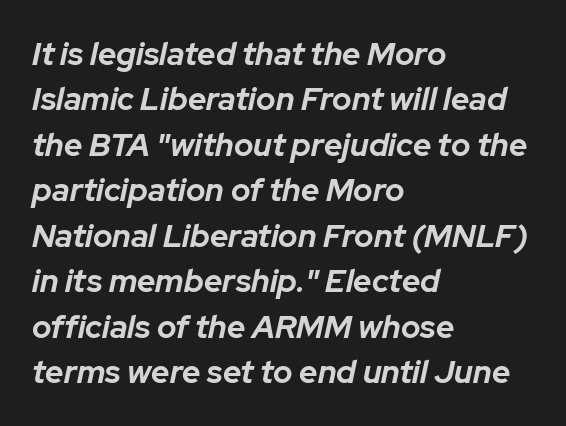
Q: Is the text bold? A: Yes.
Q: Is the text italic (slanted)? A: Yes, it leans right by about 12 degrees.
Q: Is the text underlined? A: No.
Q: How is the paragraph aligned? A: Left-aligned.
Q: Is the spacing between letters normal or unusually wide? A: Normal.
Q: Is the spacing between lines tight, normal or loose? A: Normal.
Q: Width (condensed, normal, or wide)? A: Normal.
Q: Stroke contrast? A: Low.
Q: x-height? A: Medium.
Q: Monospaced? A: No.
